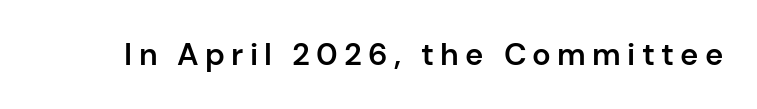
Q: Is the text bold? A: Semi-bold.
Q: Is the text italic (slanted)? A: No, it is upright.
Q: Is the typeface a serif or a sans-serif typeface? A: Sans-serif.
Q: Is the text underlined? A: No.
Q: Is the spacing between letters normal or unusually wide? A: Unusually wide.
Q: Width (condensed, normal, or wide)? A: Normal.
Q: Stroke contrast? A: Low.
Q: x-height? A: Medium.
Q: Monospaced? A: No.
